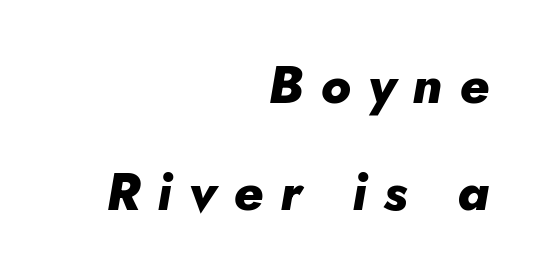
The image shows 52 px heavy type, italic (leaning right); set right-aligned, loose line spacing (2.06x), unusually wide letter spacing (+0.33 em), not underlined; low stroke contrast and a small x-height.
